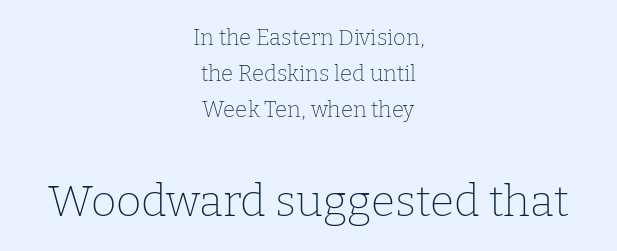
The image shows 44 px thin serif type, upright; set centered, normal line spacing (1.64x), normal letter spacing, not underlined; the second (bottom) block is 2.0x larger; low stroke contrast and a medium x-height.
